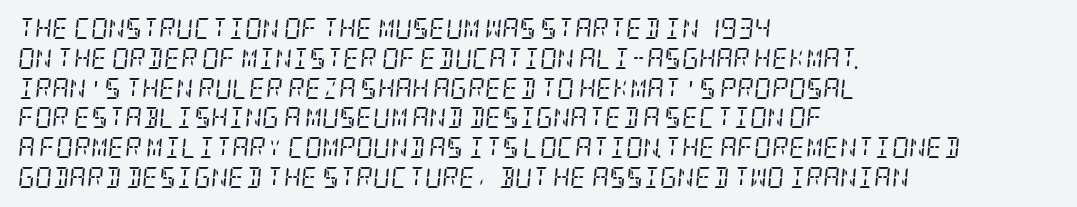
Compared with a centered layout, this one pins lines to the left instead. The letters are slanted; this is an italic face. Reading down the column, the eye jumps a familiar distance to each next line. This is not heavy type; no bold has been used. Underlining? Definitely not there. Between one letter and the next there's only the usual sliver of space.
